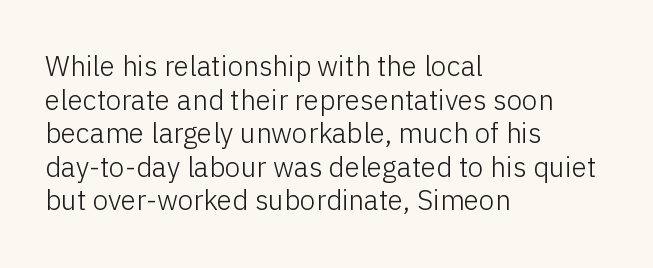
The image shows 28 px light sans-serif type, upright; set left-aligned, line spacing 1.2x, normal letter spacing, not underlined; low stroke contrast and a medium x-height.
